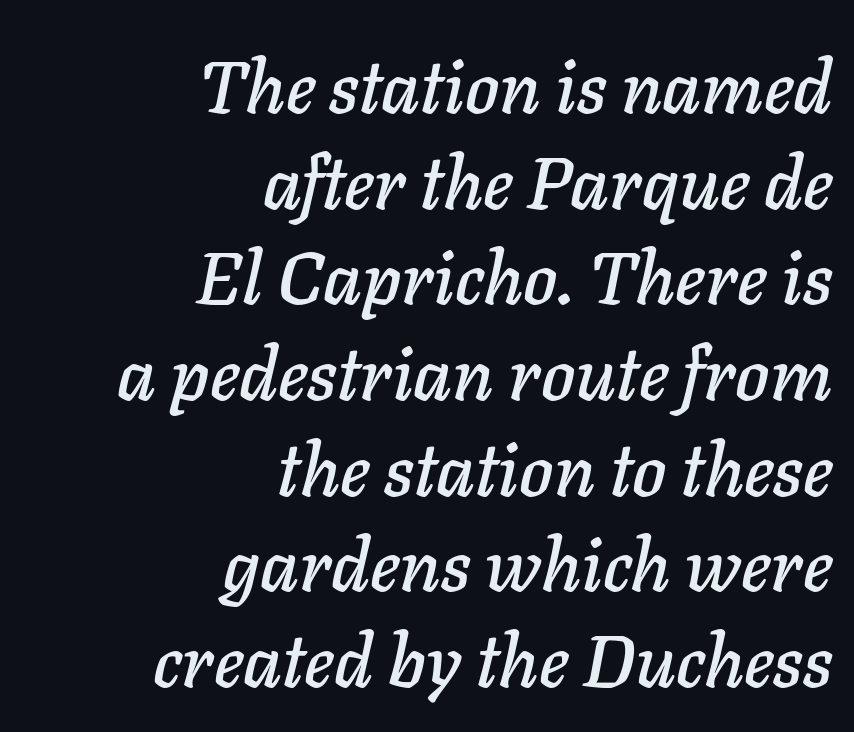
The face used here is proportionally spaced, like ordinary book or web type. Teacher's note: observe the even right margin — that is flush-right alignment. Has an underline been added? It has not. This rendering leaves character spacing at its baseline value. Vertical spacing — default.
